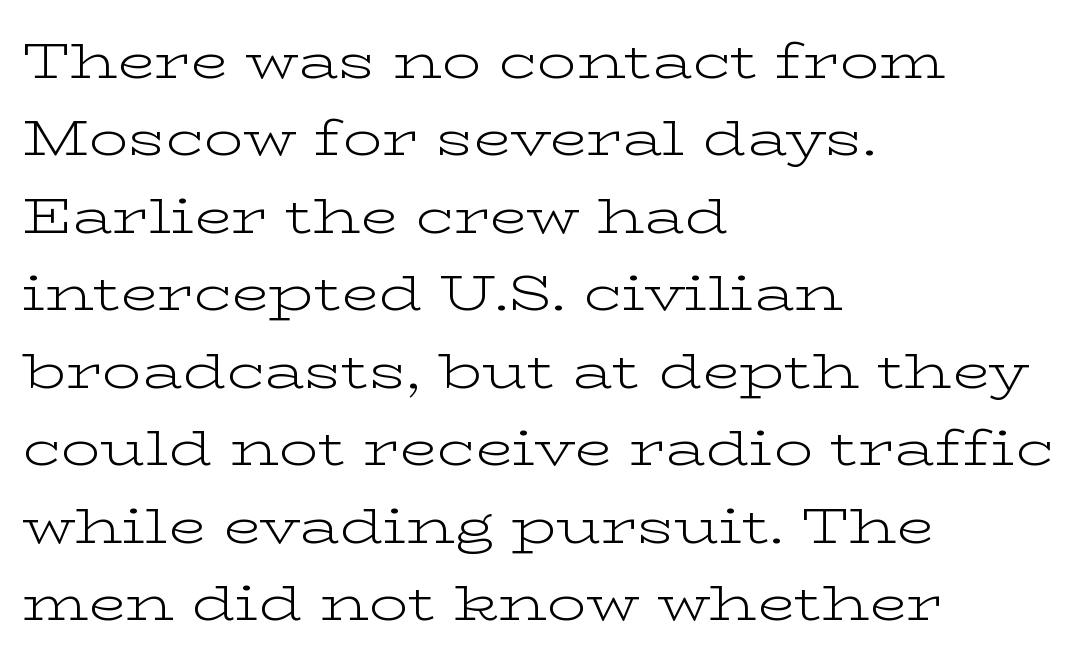
The text was rendered using a seriffed face with decorative stroke endings. Reading down the block, your eye returns to a fixed left position each line. Inter-character spacing is left at the font's built-in metrics. These lines are rendered in a variable-pitch font. A normal amount of white space separates one row of letters from the next. The weight would be labelled regular, book, light, or lighter still.
